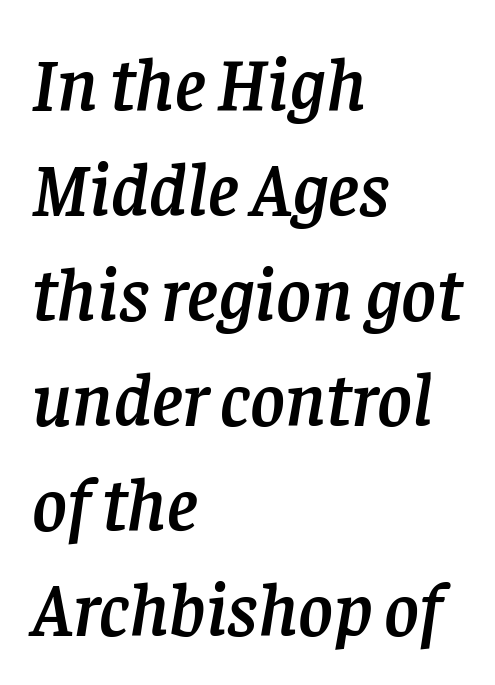
What stands out about the letter spacing? Nothing — it is the standard amount. Notice how the stems are inclined rather than vertical — that's the hallmark of italics. Rows of type keep a routine distance in the vertical direction. The passage shown is typed in a proportional face where columns would drift. The ragged edge is on the right, which tells us the setting is flush left.
